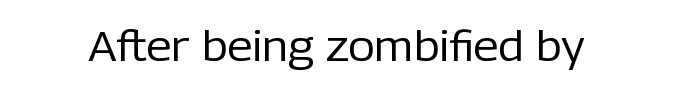
The image shows 41 px regular-weight sans-serif type, upright; set normal letter spacing, not underlined; low stroke contrast and a medium x-height.
